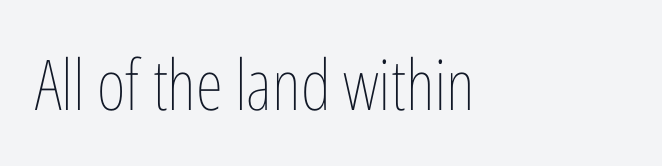
The image shows 70 px thin, condensed type, upright; set left-aligned, normal letter spacing, not underlined; low stroke contrast and a medium x-height.
